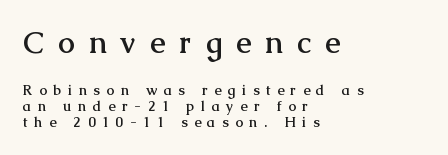
Q: Is the text bold? A: Yes.
Q: Is the text italic (slanted)? A: No, it is upright.
Q: Is the typeface a serif or a sans-serif typeface? A: Serif.
Q: Is the text underlined? A: No.
Q: How is the paragraph aligned? A: Left-aligned.
Q: Is the spacing between letters normal or unusually wide? A: Unusually wide.
Q: Is the spacing between lines tight, normal or loose? A: Tight.
Q: Which block of text is set in a larger size, the first (top) or the second (bottom)? A: The first (top) one.
Q: Width (condensed, normal, or wide)? A: Normal.
Q: Stroke contrast? A: Medium.
Q: x-height? A: Medium.
Q: Monospaced? A: No.
